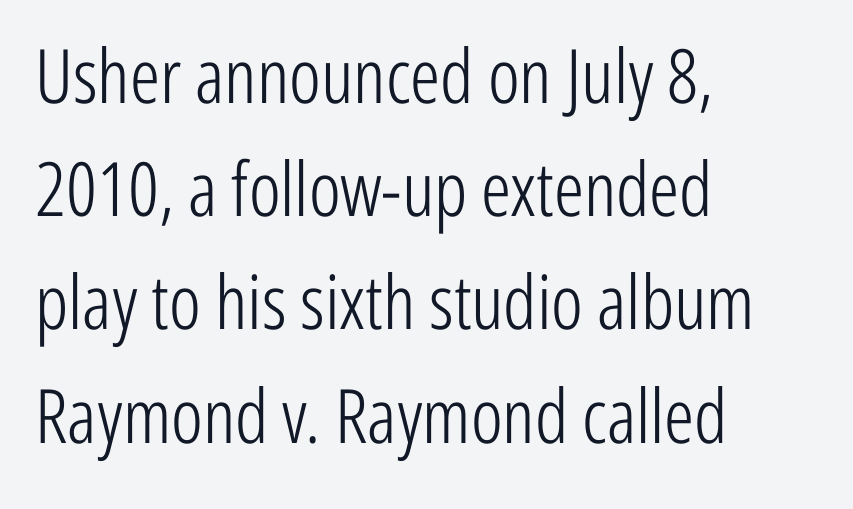
{"serif": "no", "italic": "no", "bold": "no", "weight": "light", "width": "condensed", "stroke_contrast": "low", "x_height": "medium", "monospaced": "no", "underline": "no", "align": "left", "line_spacing": "normal", "line_spacing_ratio": 1.51, "letter_spacing": "normal", "letter_spacing_em": 0.0, "glyph_px": 75}
